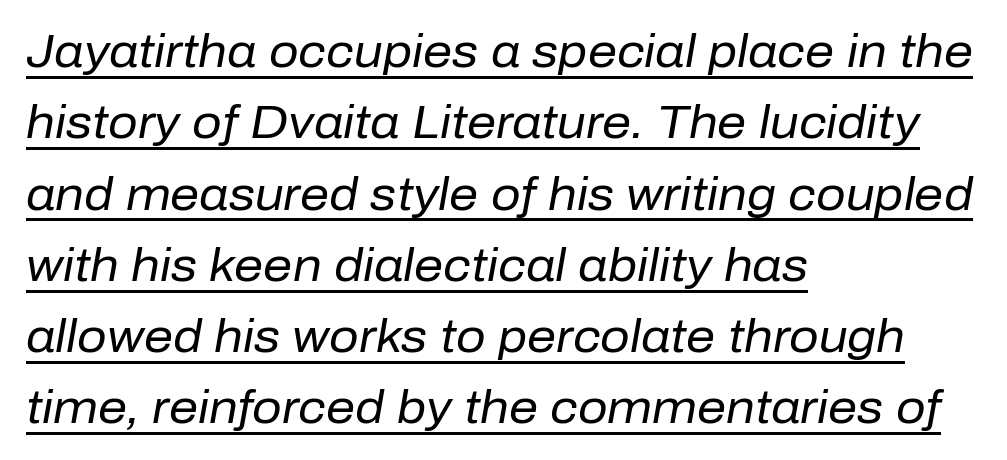
The image shows 46 px regular-weight type, italic (leaning right); set left-aligned, normal line spacing (1.55x), normal letter spacing, underlined; low stroke contrast and a medium x-height.
